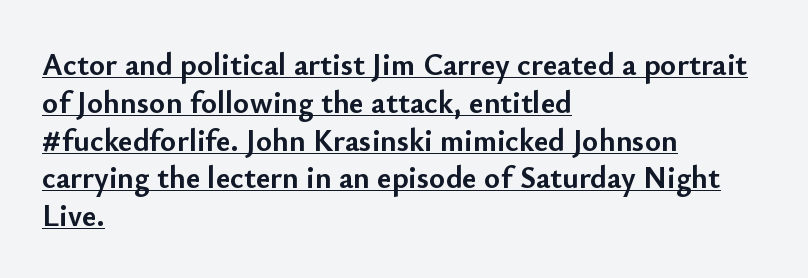
Think of a printed novel: that variable character pitch is what you see here. Spacing between characters is what you'd get straight out of the box. Is the block centered? No — it sits flush against the left margin. What weight is shown? A full bold with thick strokes.
